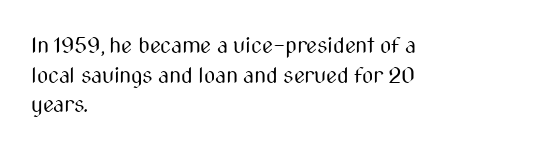
Q: Is the text bold? A: No.
Q: Is the text italic (slanted)? A: No, it is upright.
Q: Is the text underlined? A: No.
Q: How is the paragraph aligned? A: Left-aligned.
Q: Is the spacing between letters normal or unusually wide? A: Normal.
Q: Is the spacing between lines tight, normal or loose? A: Normal.
